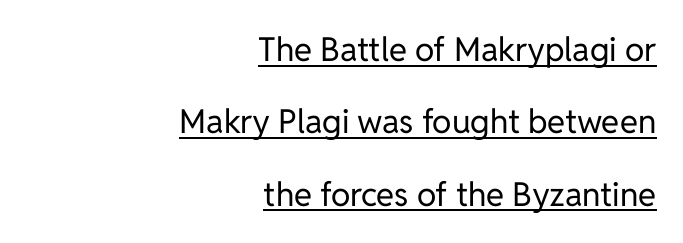
The image shows 33 px regular-weight sans-serif type, upright; set right-aligned, loose line spacing (2.19x), normal letter spacing, underlined; low stroke contrast and a medium x-height.
